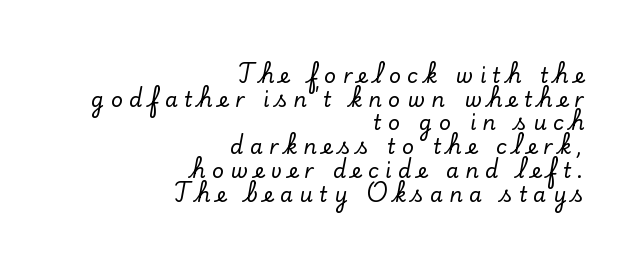
Q: Is the text italic (slanted)? A: Yes.
Q: Is the text underlined? A: No.
Q: How is the paragraph aligned? A: Right-aligned.
Q: Is the spacing between letters normal or unusually wide? A: Unusually wide.
Q: Is the spacing between lines tight, normal or loose? A: Tight.
